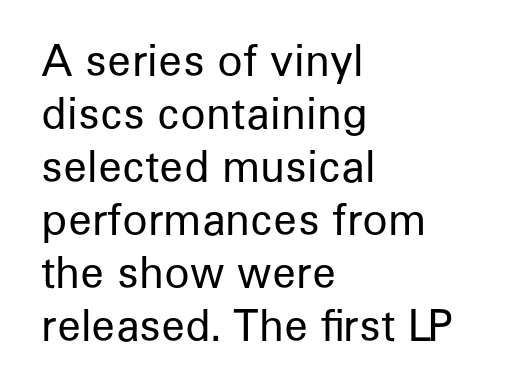
A typesetter would label this face a sans. Weight class: somewhere from thin through regular. Note the varied advance widths — an 'i' is clearly narrower than an 'm'. Vertical strokes here are truly vertical. Lines of text with bare space underneath.
